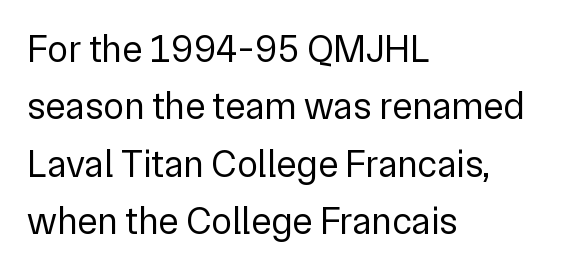
The image shows 38 px regular-weight sans-serif type, upright; set left-aligned, normal line spacing (1.51x), normal letter spacing, not underlined; low stroke contrast and a medium x-height.
